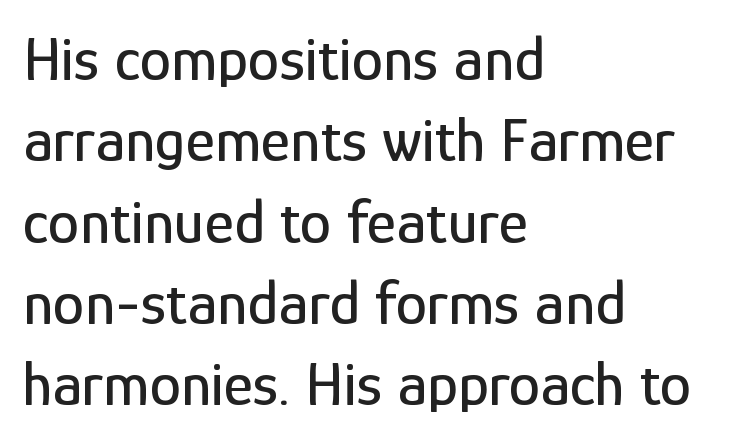
{"serif": "no", "italic": "no", "width": "condensed", "stroke_contrast": "low", "x_height": "medium", "monospaced": "no", "underline": "no", "align": "left", "line_spacing": "normal", "line_spacing_ratio": 1.29, "letter_spacing": "normal", "letter_spacing_em": 0.0, "glyph_px": 63}
